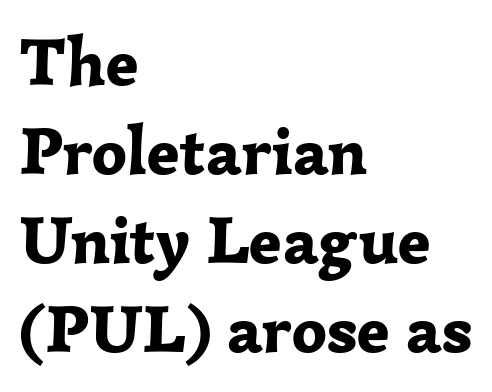
The horizontal fit of the characters is conventional and even. Chunky letters — that's bold for sure. The passage shown is typed in a proportional face where columns would drift. Classification — serif. Is the block centered? No — it sits flush against the left margin.
